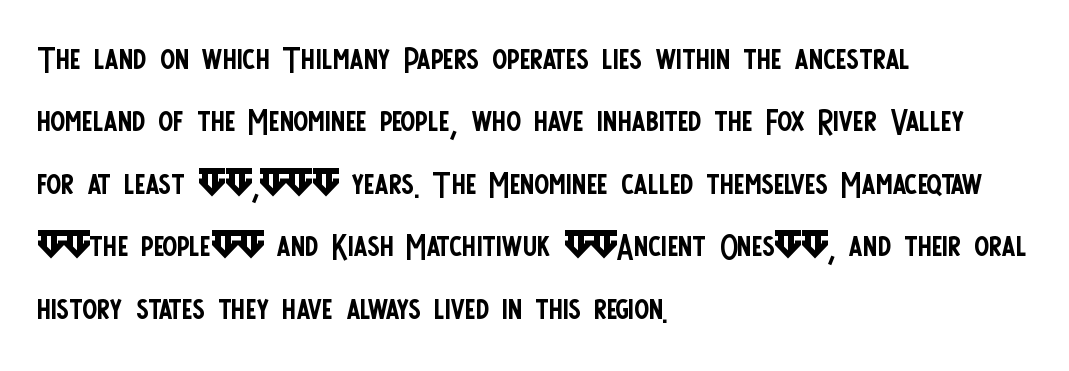
The image shows 44 px regular-weight, condensed sans-serif type, upright; set left-aligned, normal line spacing (1.42x), normal letter spacing, not underlined; low stroke contrast and a large x-height.
